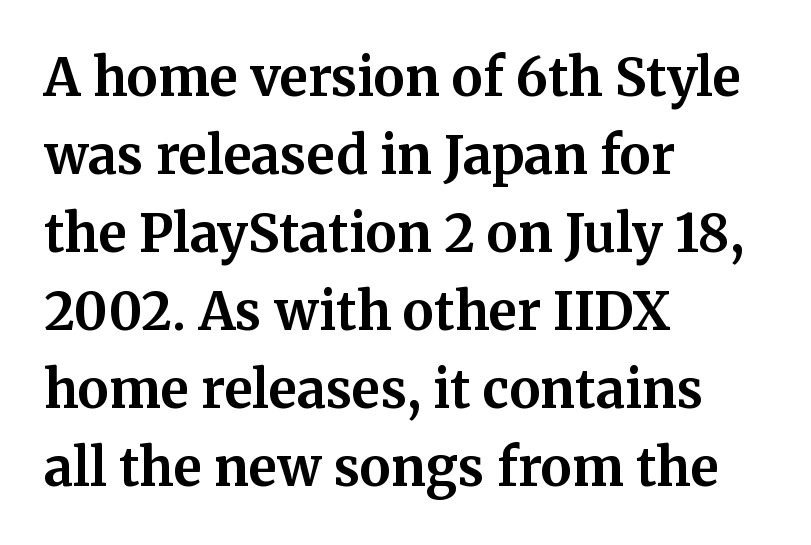
Q: Is the text bold? A: Yes.
Q: Is the text italic (slanted)? A: No, it is upright.
Q: Is the typeface a serif or a sans-serif typeface? A: Serif.
Q: Is the text underlined? A: No.
Q: How is the paragraph aligned? A: Left-aligned.
Q: Is the spacing between letters normal or unusually wide? A: Normal.
Q: Is the spacing between lines tight, normal or loose? A: Normal.
Q: Width (condensed, normal, or wide)? A: Normal.
Q: Stroke contrast? A: Medium.
Q: x-height? A: Medium.
Q: Monospaced? A: No.
